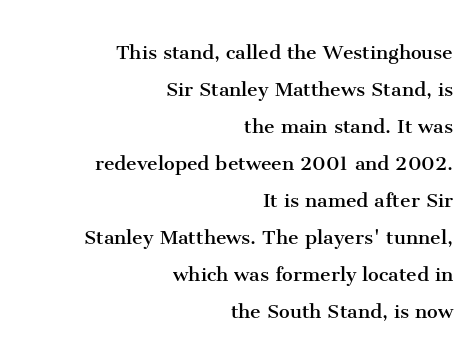
Q: Is the text bold? A: No.
Q: Is the text italic (slanted)? A: No, it is upright.
Q: Is the text underlined? A: No.
Q: How is the paragraph aligned? A: Right-aligned.
Q: Is the spacing between letters normal or unusually wide? A: Normal.
Q: Is the spacing between lines tight, normal or loose? A: Normal.
